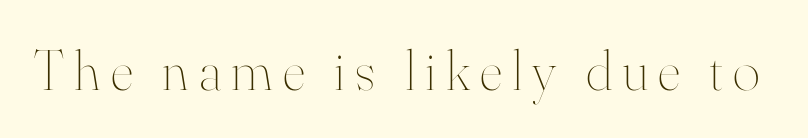
Q: Is the text bold? A: No.
Q: Is the text italic (slanted)? A: No, it is upright.
Q: Is the text underlined? A: No.
Q: Width (condensed, normal, or wide)? A: Normal.
Q: Stroke contrast? A: High.
Q: x-height? A: Small.
Q: Monospaced? A: No.
